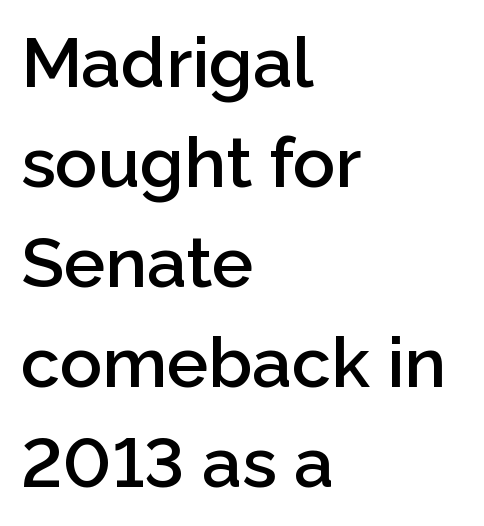
Is there any slant? The stems are plumb. Successive baselines arrive at the customary interval. Horizontally, the lines are justified to the leading edge only. The line texture is even and compact thanks to regular tracking.
